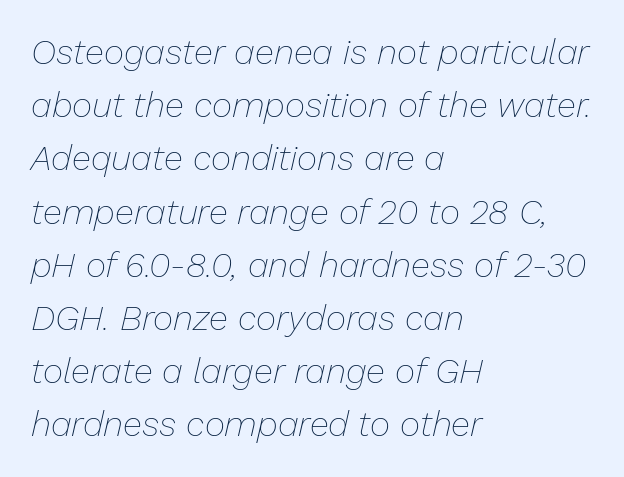
Whoever set this chose a conventional vertical rhythm. The rendering uses natural spacing where letterforms have individual widths. Type without underlining. Short note: letters normally spaced. Line beginnings align vertically; line endings do not.
